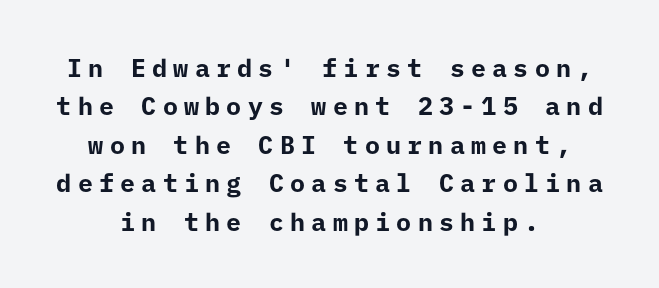
{"italic": "no", "bold": "yes", "underline": "no", "align": "center", "line_spacing": "normal", "line_spacing_ratio": 1.54, "letter_spacing": "wide", "letter_spacing_em": 0.25, "glyph_px": 25}
